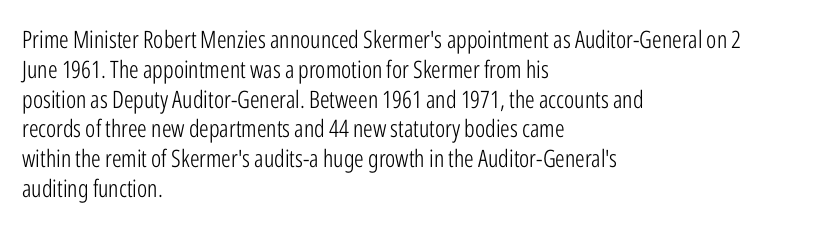
Q: Is the text bold? A: No.
Q: Is the text italic (slanted)? A: No, it is upright.
Q: Is the text underlined? A: No.
Q: How is the paragraph aligned? A: Left-aligned.
Q: Is the spacing between letters normal or unusually wide? A: Normal.
